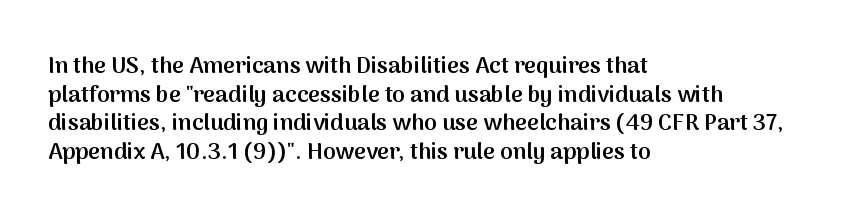
The passage shown is not underscored anywhere. On the weight axis this lands at semibold, roughly 600. Nothing unusual about the tracking: characters are spaced as the font intends. This is roman type, the default non-slanted kind. The paragraph has a hard left edge and a soft right edge.
